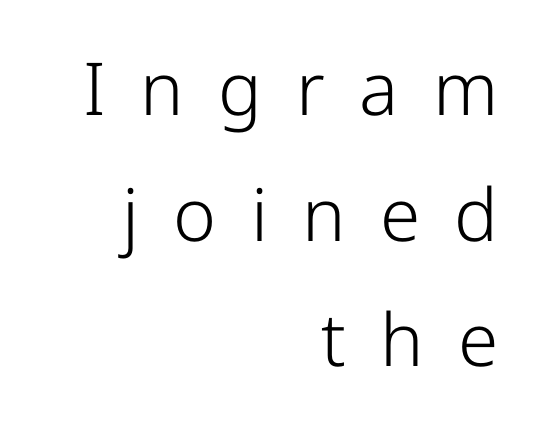
Q: Is the text bold? A: No.
Q: Is the text italic (slanted)? A: No, it is upright.
Q: Is the typeface a serif or a sans-serif typeface? A: Sans-serif.
Q: Is the text underlined? A: No.
Q: How is the paragraph aligned? A: Right-aligned.
Q: Is the spacing between letters normal or unusually wide? A: Unusually wide.
Q: Width (condensed, normal, or wide)? A: Normal.
Q: Stroke contrast? A: Low.
Q: x-height? A: Medium.
Q: Monospaced? A: No.
